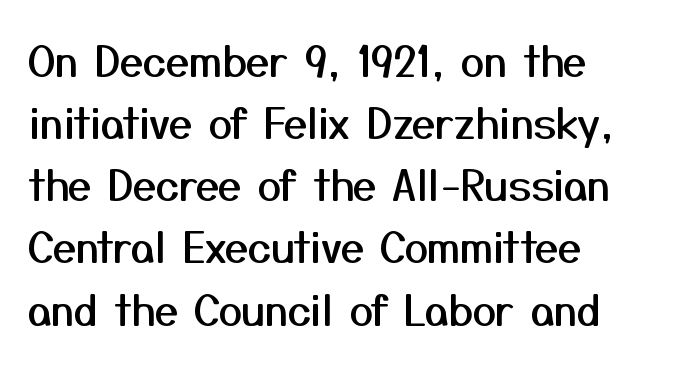
Q: Is the text italic (slanted)? A: No, it is upright.
Q: Is the typeface a serif or a sans-serif typeface? A: Sans-serif.
Q: Is the text underlined? A: No.
Q: How is the paragraph aligned? A: Left-aligned.
Q: Is the spacing between letters normal or unusually wide? A: Normal.
Q: Is the spacing between lines tight, normal or loose? A: Normal.
Q: Width (condensed, normal, or wide)? A: Normal.
Q: Stroke contrast? A: Medium.
Q: x-height? A: Medium.
Q: Monospaced? A: No.
